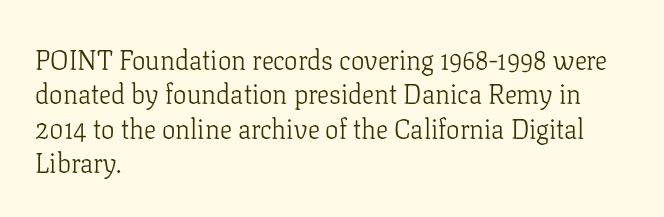
The image shows 27 px text type, upright; set left-aligned, normal line spacing (1.27x), normal letter spacing, not underlined.
